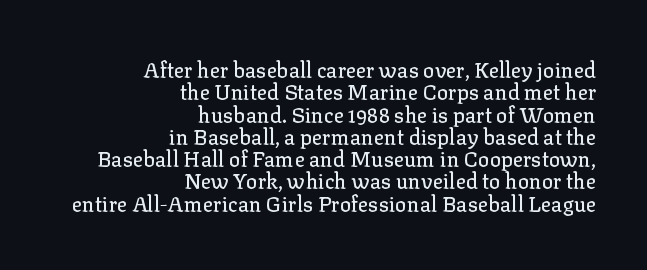
{"italic": "no", "underline": "no", "align": "right", "line_spacing": "tight", "line_spacing_ratio": 1.06, "letter_spacing": "normal", "letter_spacing_em": 0.0, "glyph_px": 21}
